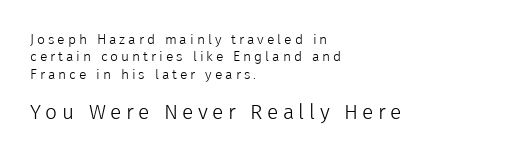
{"italic": "no", "bold": "no", "underline": "no", "align": "left", "line_spacing": "normal", "line_spacing_ratio": 1.25, "letter_spacing": "wide", "letter_spacing_em": 0.21, "larger_block": "second", "size_ratio": 1.5, "glyph_px": 21}
